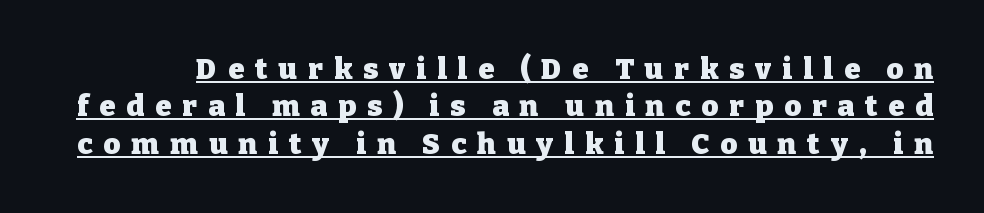
Set as a true bold cut, around the 700 mark. Students, observe: this is what conventionally led text looks like. The lettering is marked with a stroke running underneath it. Is the letter spacing exaggerated? Yes — the characters are pushed far apart.
